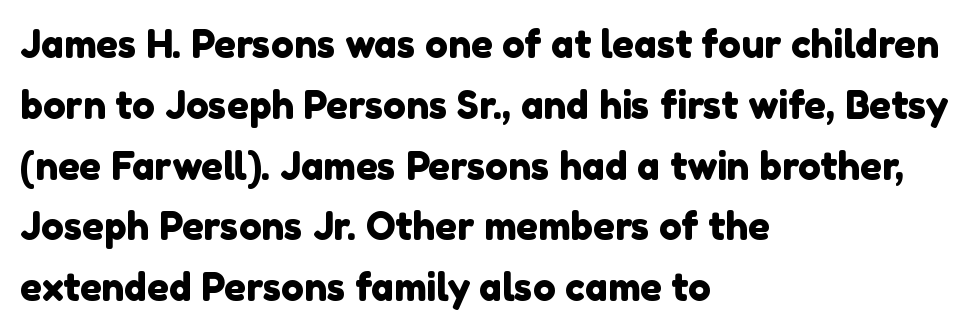
Q: Is the typeface a serif or a sans-serif typeface? A: Sans-serif.
Q: Is the text underlined? A: No.
Q: How is the paragraph aligned? A: Left-aligned.
Q: Is the spacing between letters normal or unusually wide? A: Normal.
Q: Is the spacing between lines tight, normal or loose? A: Normal.
Q: Width (condensed, normal, or wide)? A: Normal.
Q: x-height? A: Medium.
Q: Monospaced? A: No.
